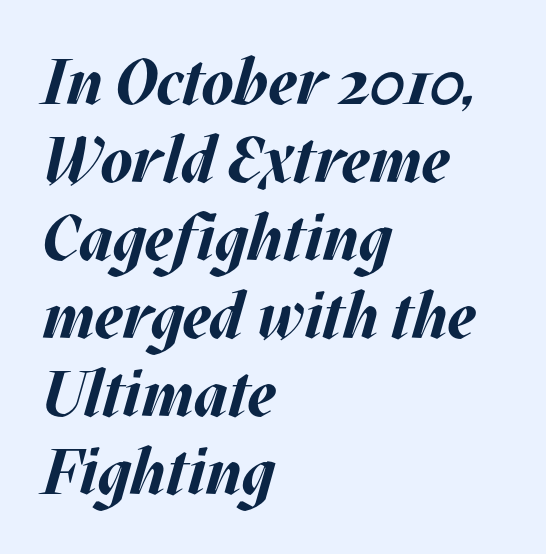
Compared with an ordinary text face, these strokes are far heavier — a full bold. Letter spacing: default. Clear beneath every line of the passage. This sample has the flowing, uneven cadence of proportional lettering. Every row of glyphs begins at an identical x-position on the left.
